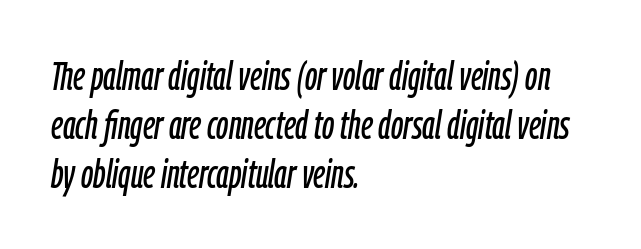
The image shows 40 px condensed type, italic (leaning right); set left-aligned, line spacing 1.22x, normal letter spacing, not underlined; low stroke contrast and a medium x-height.
